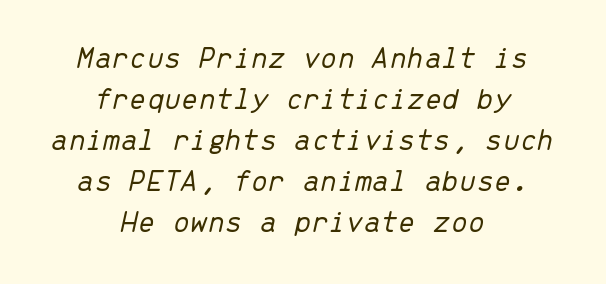
{"italic": "yes", "lean": "right", "slant_degrees": 13, "bold": "no", "weight": "light", "width": "normal", "stroke_contrast": "low", "x_height": "medium", "monospaced": "yes", "underline": "no", "align": "center", "line_spacing": "normal", "line_spacing_ratio": 1.32, "letter_spacing": "normal", "letter_spacing_em": 0.0, "glyph_px": 31}
